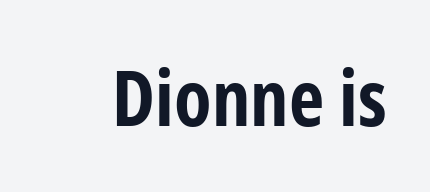
The image shows 77 px bold, condensed sans-serif type, upright; set normal letter spacing, not underlined; low stroke contrast and a medium x-height.
